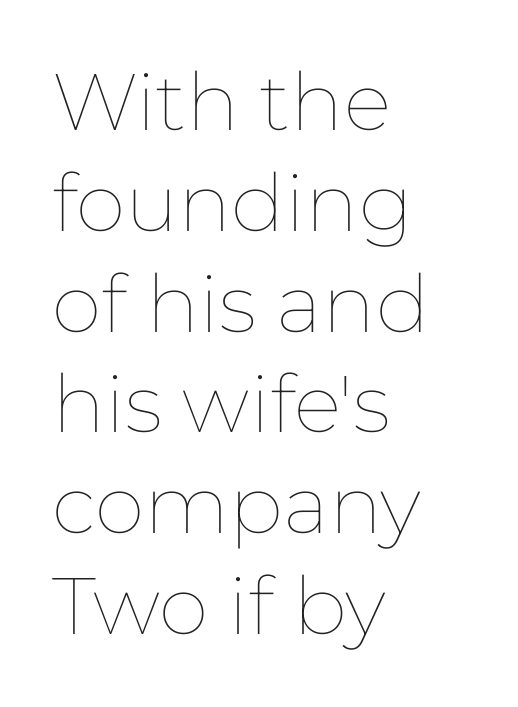
The image shows 80 px thin type, upright; set left-aligned, normal line spacing (1.26x), normal letter spacing, not underlined; low stroke contrast and a medium x-height.
